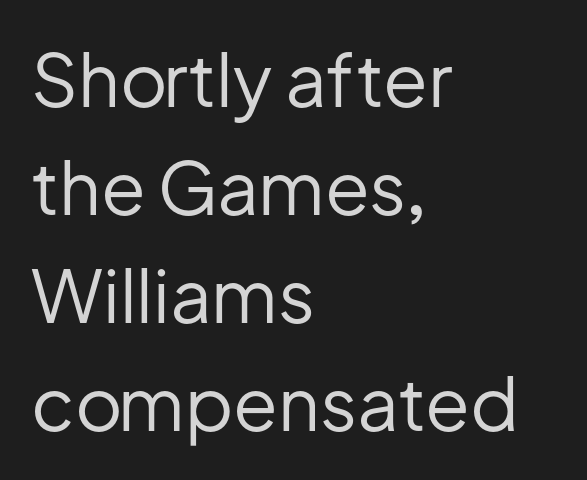
{"serif": "no", "italic": "no", "bold": "no", "weight": "regular", "width": "normal", "stroke_contrast": "low", "x_height": "medium", "monospaced": "no", "underline": "no", "align": "left", "line_spacing": "normal", "line_spacing_ratio": 1.48, "letter_spacing": "normal", "letter_spacing_em": 0.0, "glyph_px": 73}
